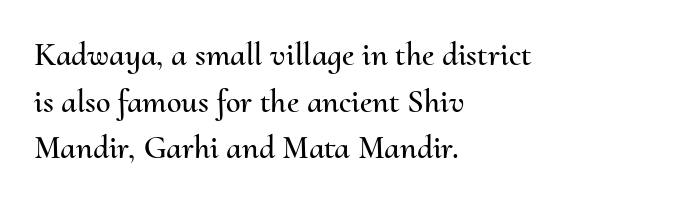
Q: Is the text italic (slanted)? A: No, it is upright.
Q: Is the text underlined? A: No.
Q: How is the paragraph aligned? A: Left-aligned.
Q: Is the spacing between letters normal or unusually wide? A: Normal.
Q: Is the spacing between lines tight, normal or loose? A: Normal.
Q: Width (condensed, normal, or wide)? A: Normal.
Q: Stroke contrast? A: Medium.
Q: x-height? A: Small.
Q: Monospaced? A: No.
